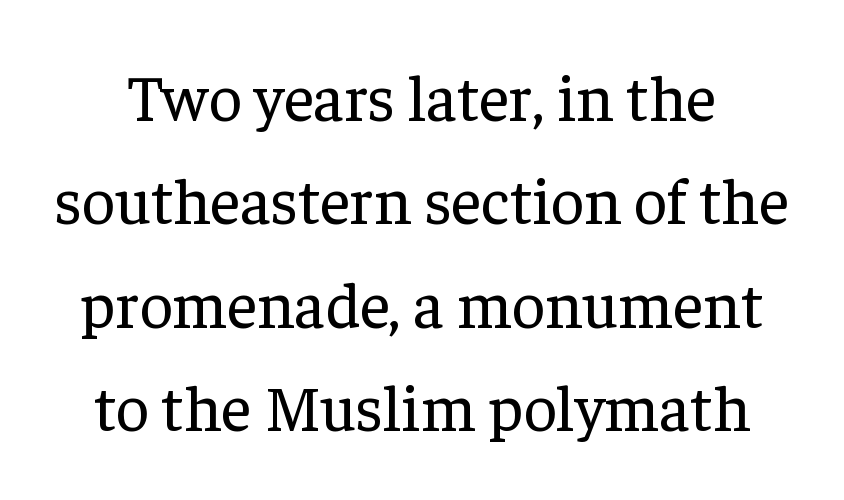
Q: Is the text bold? A: No.
Q: Is the text italic (slanted)? A: No, it is upright.
Q: Is the typeface a serif or a sans-serif typeface? A: Serif.
Q: Is the text underlined? A: No.
Q: Is the spacing between letters normal or unusually wide? A: Normal.
Q: Is the spacing between lines tight, normal or loose? A: Normal.
Q: Width (condensed, normal, or wide)? A: Normal.
Q: Stroke contrast? A: Low.
Q: x-height? A: Medium.
Q: Monospaced? A: No.
